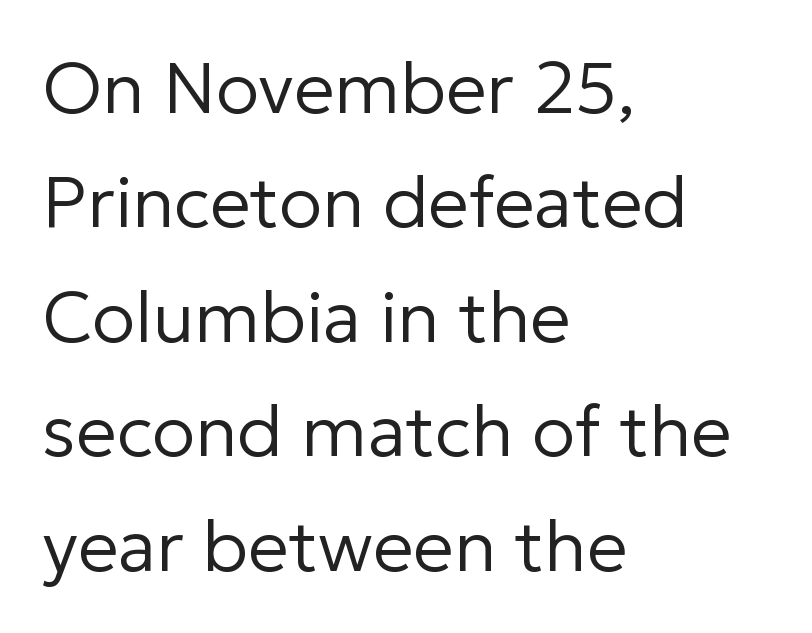
Unbolded letterforms with no extra heft. Rendered with straight, roman letterforms. The setting favours the left margin, as ordinary paragraphs usually do. The designer left line spacing at the default. The passage shown is typed in a proportional face where columns would drift.
